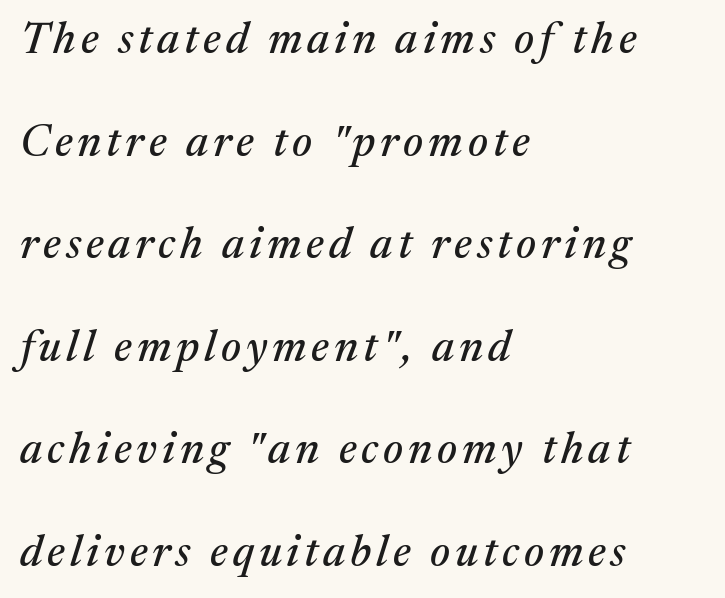
The image shows 44 px serif type, italic (leaning right); set left-aligned, loose line spacing (2.33x), not underlined; medium stroke contrast and a medium x-height.
